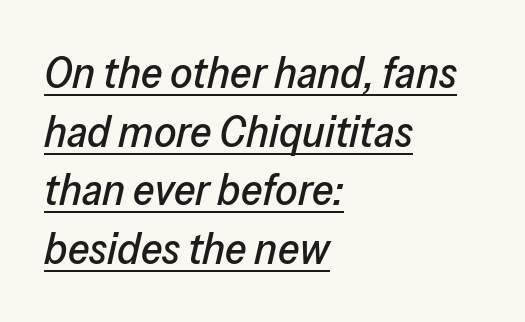
The image shows 44 px text type, italic (leaning right); set left-aligned, normal line spacing (1.33x), normal letter spacing, underlined; low stroke contrast and a medium x-height.
